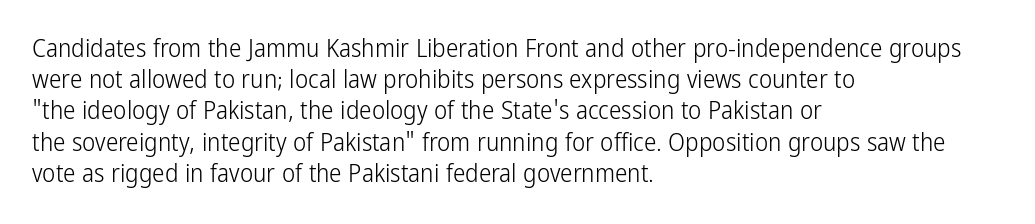
The image shows 25 px text type, upright; set left-aligned, normal line spacing (1.25x), normal letter spacing, not underlined.
